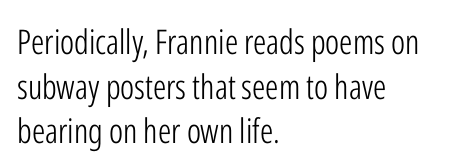
Q: Is the text bold? A: No.
Q: Is the text italic (slanted)? A: No, it is upright.
Q: Is the typeface a serif or a sans-serif typeface? A: Sans-serif.
Q: Is the text underlined? A: No.
Q: How is the paragraph aligned? A: Left-aligned.
Q: Is the spacing between letters normal or unusually wide? A: Normal.
Q: Is the spacing between lines tight, normal or loose? A: Normal.
Q: Width (condensed, normal, or wide)? A: Condensed.
Q: Stroke contrast? A: Low.
Q: x-height? A: Medium.
Q: Monospaced? A: No.
